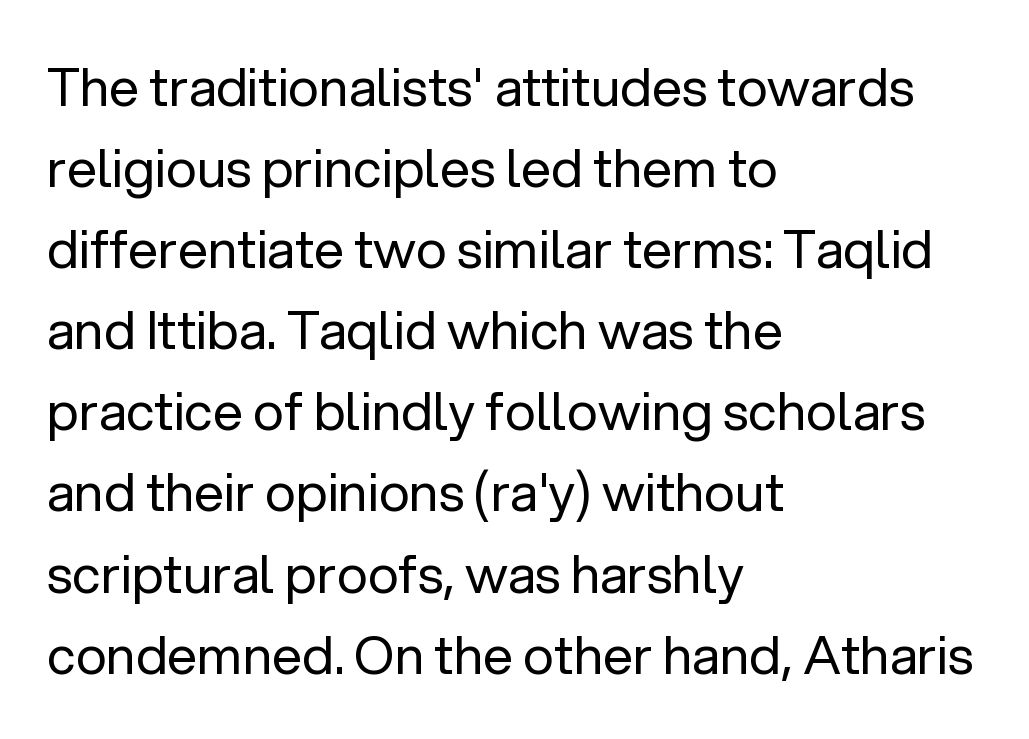
Q: Is the text bold? A: No.
Q: Is the text italic (slanted)? A: No, it is upright.
Q: Is the typeface a serif or a sans-serif typeface? A: Sans-serif.
Q: Is the text underlined? A: No.
Q: How is the paragraph aligned? A: Left-aligned.
Q: Is the spacing between letters normal or unusually wide? A: Normal.
Q: Is the spacing between lines tight, normal or loose? A: Normal.
Q: Width (condensed, normal, or wide)? A: Normal.
Q: Stroke contrast? A: Low.
Q: x-height? A: Medium.
Q: Monospaced? A: No.
